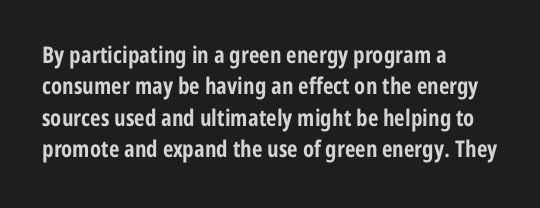
{"italic": "no", "bold": "yes", "underline": "no", "align": "left", "line_spacing": "normal", "line_spacing_ratio": 1.36, "letter_spacing": "normal", "letter_spacing_em": 0.0, "glyph_px": 23}
